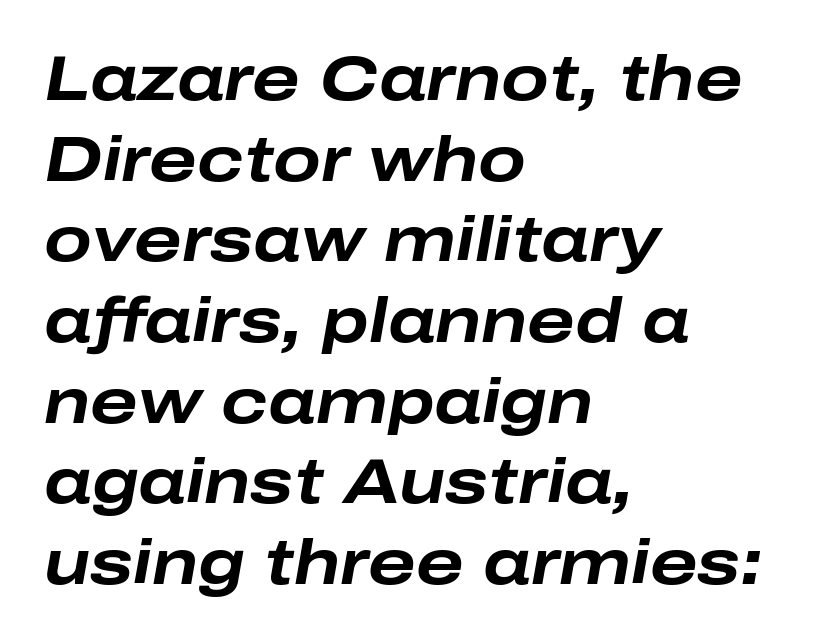
{"italic": "yes", "lean": "right", "slant_degrees": 10, "bold": "yes", "weight": "bold", "width": "wide", "stroke_contrast": "low", "x_height": "medium", "monospaced": "no", "underline": "no", "align": "left", "line_spacing": "normal", "line_spacing_ratio": 1.28, "letter_spacing": "normal", "letter_spacing_em": 0.0, "glyph_px": 63}
